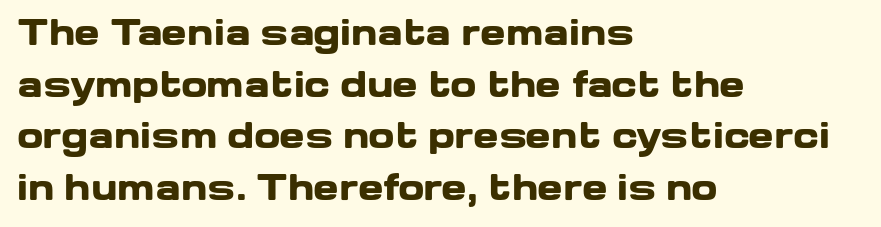
Q: Is the text bold? A: Yes.
Q: Is the text italic (slanted)? A: No, it is upright.
Q: Is the typeface a serif or a sans-serif typeface? A: Sans-serif.
Q: Is the text underlined? A: No.
Q: How is the paragraph aligned? A: Left-aligned.
Q: Is the spacing between letters normal or unusually wide? A: Normal.
Q: Is the spacing between lines tight, normal or loose? A: Normal.
Q: Width (condensed, normal, or wide)? A: Wide.
Q: Stroke contrast? A: Low.
Q: x-height? A: Medium.
Q: Monospaced? A: No.
